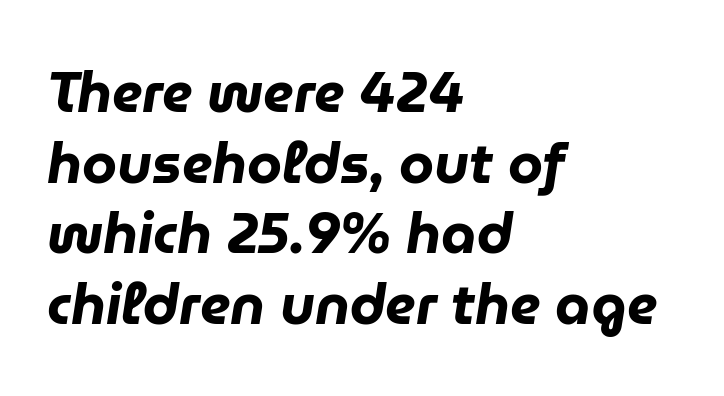
{"italic": "yes", "lean": "right", "slant_degrees": 9, "bold": "yes", "weight": "heavy", "width": "normal", "stroke_contrast": "low", "x_height": "medium", "monospaced": "no", "underline": "no", "align": "left", "line_spacing": "normal", "line_spacing_ratio": 1.26, "letter_spacing": "normal", "letter_spacing_em": 0.0, "glyph_px": 56}
